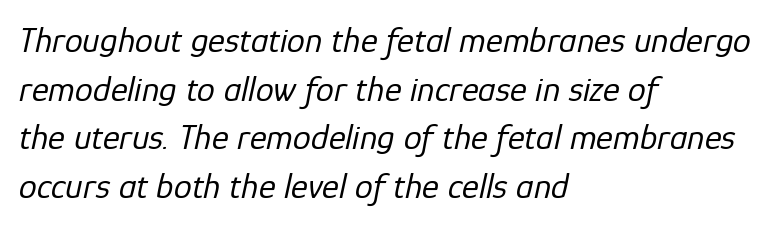
The rows are spaced the way most documents space them. The letterforms sit shoulder to shoulder at normal distance. The letters advance in unequal steps, a hallmark of proportional type. Emphasis-style slanted type is in use. Just letters on the line, the space beneath them empty.
